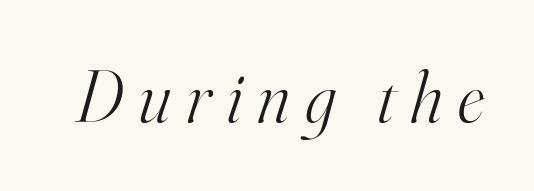
{"serif": "yes", "italic": "yes", "lean": "right", "slant_degrees": 16, "bold": "no", "weight": "light", "width": "normal", "stroke_contrast": "high", "x_height": "small", "monospaced": "no", "underline": "no", "letter_spacing": "wide", "letter_spacing_em": 0.21, "glyph_px": 73}
